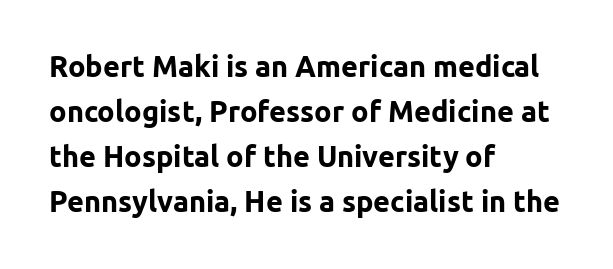
{"serif": "no", "italic": "no", "bold": "yes", "weight": "bold", "width": "normal", "stroke_contrast": "low", "x_height": "medium", "monospaced": "no", "underline": "no", "align": "left", "line_spacing": "normal", "line_spacing_ratio": 1.55, "letter_spacing": "normal", "letter_spacing_em": 0.0, "glyph_px": 29}
